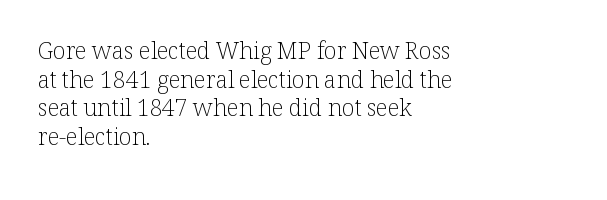
Beneath every word, the page is bare. On a weight scale, this lands at 450 or below. Look at the tracking — it's just the regular setting, nothing added. The typesetter chose a ragged-right arrangement here. Upright lettering throughout.
